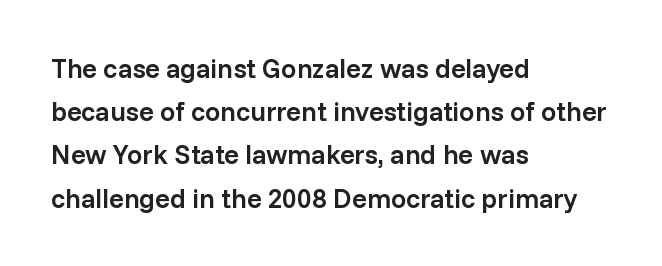
The image shows 27 px text type, upright; set left-aligned, normal line spacing (1.6x), normal letter spacing, not underlined.
